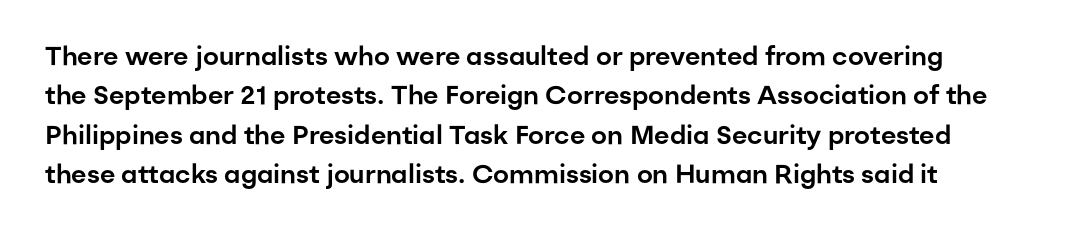
{"italic": "no", "underline": "no", "align": "left", "line_spacing": "normal", "line_spacing_ratio": 1.51, "letter_spacing": "normal", "letter_spacing_em": 0.0, "glyph_px": 26}
